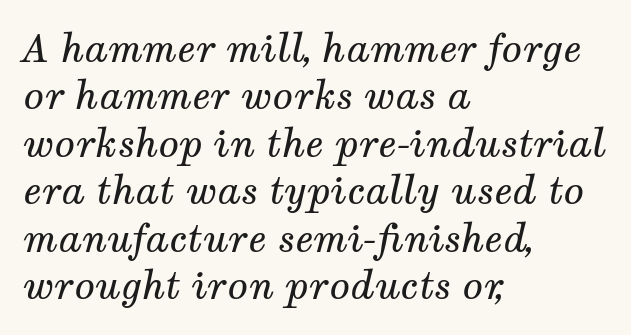
The image shows 38 px regular-weight serif type, italic (leaning right); set left-aligned, normal line spacing (1.25x), normal letter spacing, not underlined; medium stroke contrast and a medium x-height.
